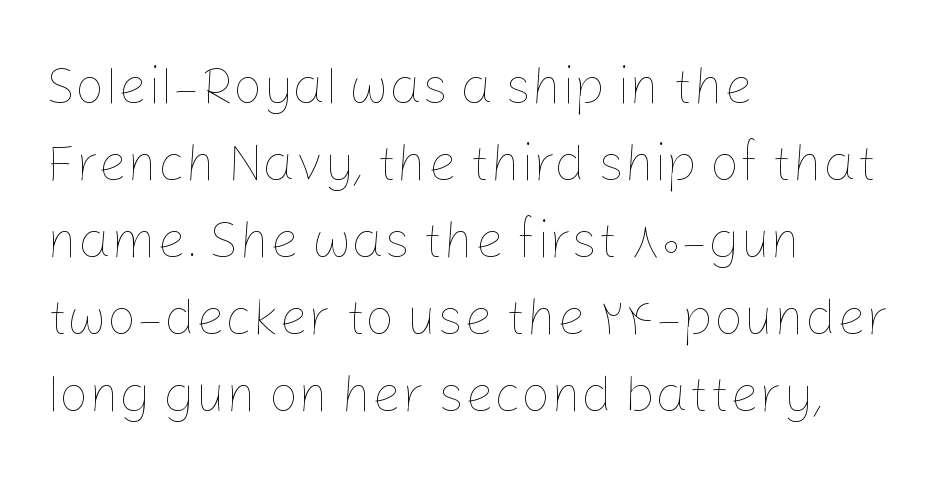
The image shows 52 px thin type, upright; set left-aligned, normal line spacing (1.48x), normal letter spacing, not underlined; low stroke contrast and a medium x-height.
